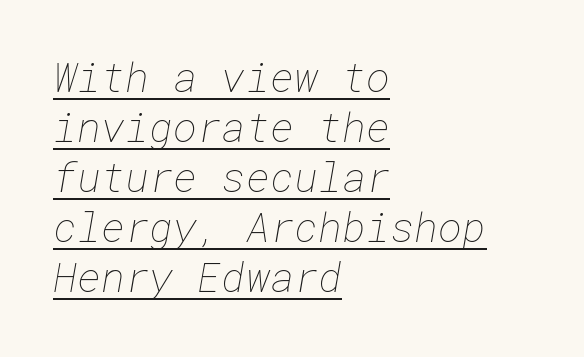
{"bold": "no", "weight": "thin", "width": "normal", "stroke_contrast": "low", "x_height": "medium", "underline": "yes", "align": "left", "line_spacing_ratio": 1.22, "letter_spacing": "normal", "letter_spacing_em": 0.0, "glyph_px": 41}
